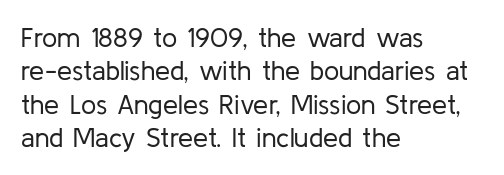
Q: Is the text bold? A: No.
Q: Is the text italic (slanted)? A: No, it is upright.
Q: Is the text underlined? A: No.
Q: How is the paragraph aligned? A: Left-aligned.
Q: Is the spacing between letters normal or unusually wide? A: Normal.
